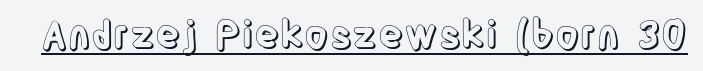
The letterforms sit shoulder to shoulder at normal distance. Caption: lettering with a line underneath. The typography opts for an upright posture over an oblique one. The letters advance in unequal steps, a hallmark of proportional type.
